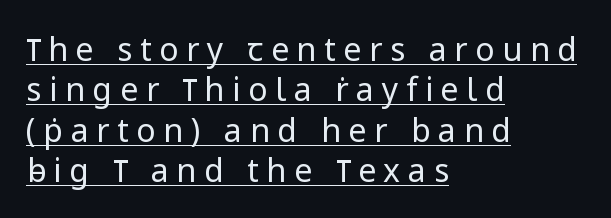
You could not count columns in this text — the font is proportionally spaced. Left-aligned paragraph, ragged on the right. Compared with typical body copy, the letter spacing here is much looser. Stroke terminals: plain, sans-serif. Style check: upright. The letterforms sit at book weight or below.
